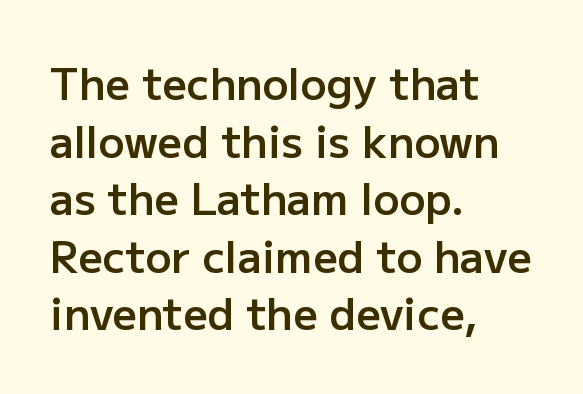
{"serif": "no", "italic": "no", "bold": "semi", "weight": "semibold", "width": "normal", "stroke_contrast": "low", "x_height": "medium", "monospaced": "no", "underline": "no", "align": "left", "line_spacing": "normal", "line_spacing_ratio": 1.34, "letter_spacing": "normal", "letter_spacing_em": 0.0, "glyph_px": 43}
